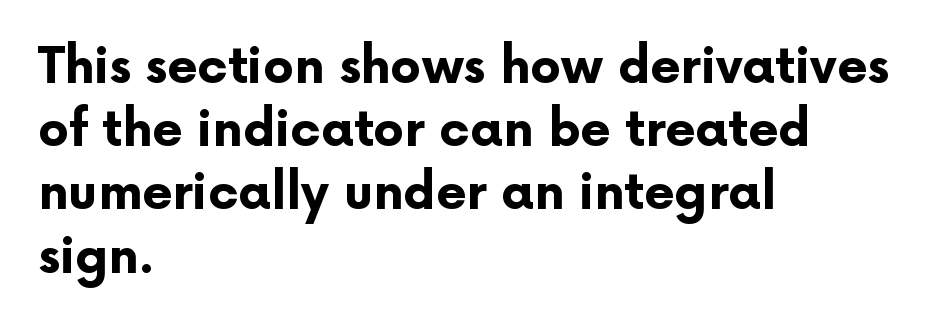
Q: Is the text bold? A: Yes.
Q: Is the text italic (slanted)? A: No, it is upright.
Q: Is the typeface a serif or a sans-serif typeface? A: Sans-serif.
Q: Is the text underlined? A: No.
Q: How is the paragraph aligned? A: Left-aligned.
Q: Is the spacing between letters normal or unusually wide? A: Normal.
Q: Is the spacing between lines tight, normal or loose? A: Normal.
Q: Width (condensed, normal, or wide)? A: Normal.
Q: Stroke contrast? A: Low.
Q: x-height? A: Medium.
Q: Monospaced? A: No.
